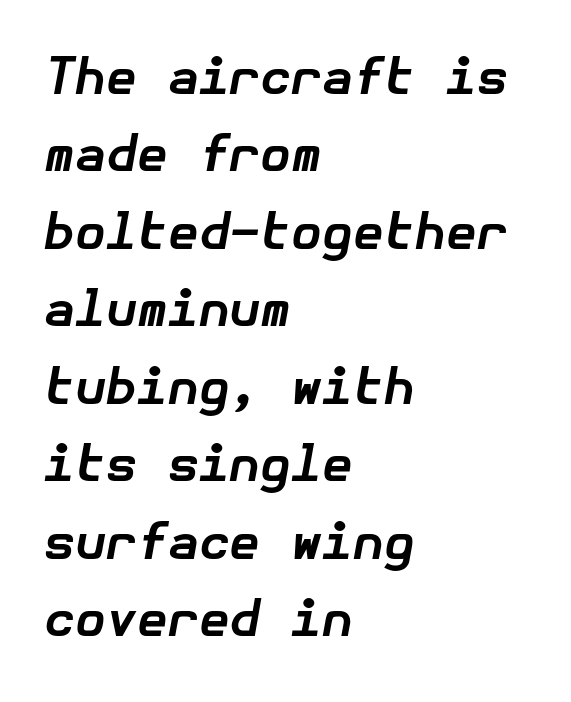
Slant detected: the letters are inclined. Beneath every word, the page is bare. Its strokes are broad and dark, the hallmark of bold type. Line spacing here is normal. This rendering uses left alignment, leaving the right contour irregular. The tracking reads as untouched default to a designer's eye.
